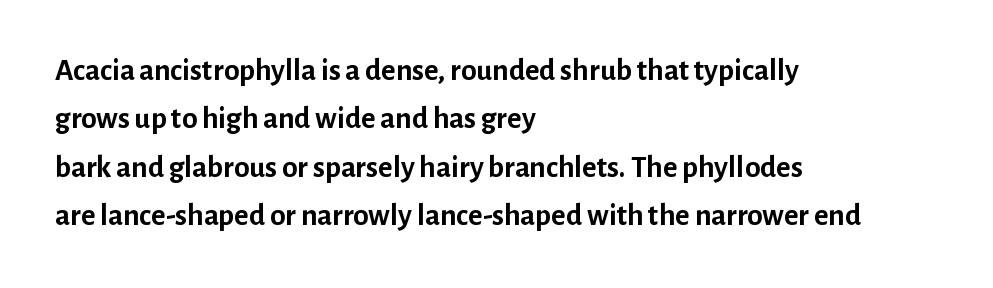
Q: Is the text bold? A: Yes.
Q: Is the text italic (slanted)? A: No, it is upright.
Q: Is the typeface a serif or a sans-serif typeface? A: Sans-serif.
Q: Is the text underlined? A: No.
Q: How is the paragraph aligned? A: Left-aligned.
Q: Is the spacing between letters normal or unusually wide? A: Normal.
Q: Is the spacing between lines tight, normal or loose? A: Normal.
Q: Width (condensed, normal, or wide)? A: Normal.
Q: Stroke contrast? A: Low.
Q: x-height? A: Medium.
Q: Monospaced? A: No.
